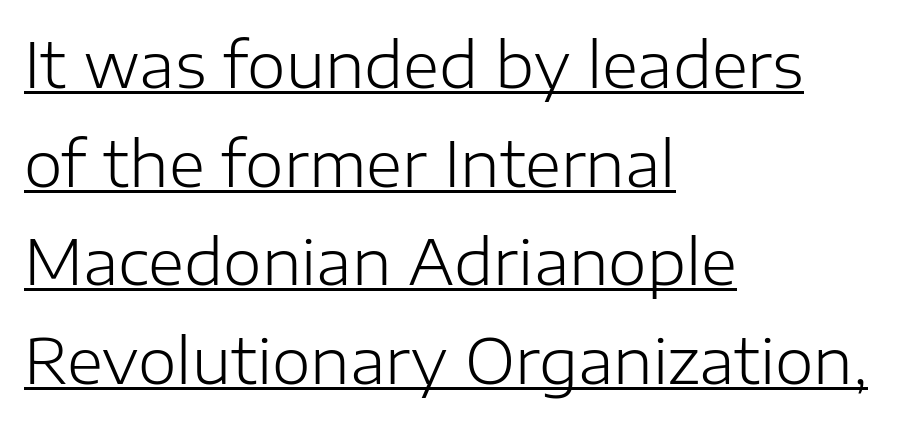
{"serif": "no", "italic": "no", "bold": "no", "weight": "light", "width": "normal", "stroke_contrast": "low", "x_height": "medium", "monospaced": "no", "underline": "yes", "align": "left", "line_spacing": "normal", "line_spacing_ratio": 1.59, "letter_spacing": "normal", "letter_spacing_em": 0.0, "glyph_px": 62}
